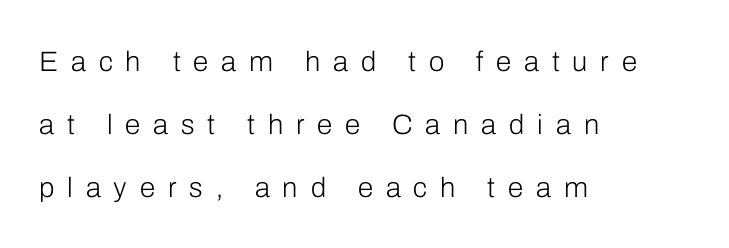
The image shows 28 px light sans-serif type, upright; set left-aligned, loose line spacing (2.25x), unusually wide letter spacing (+0.46 em), not underlined; low stroke contrast and a medium x-height.
